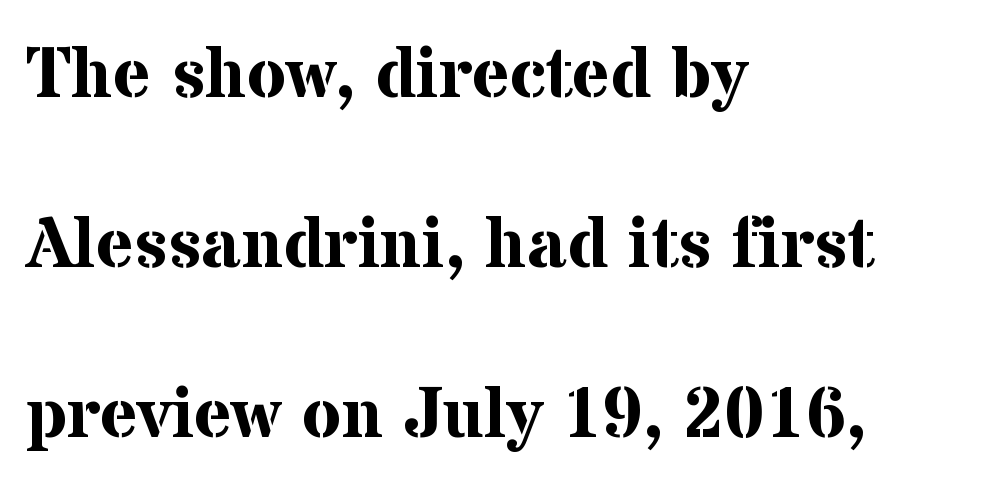
{"serif": "yes", "italic": "no", "bold": "yes", "weight": "bold", "width": "normal", "stroke_contrast": "medium", "x_height": "medium", "monospaced": "no", "underline": "no", "align": "left", "line_spacing": "loose", "line_spacing_ratio": 2.36, "letter_spacing": "normal", "letter_spacing_em": 0.0, "glyph_px": 72}
